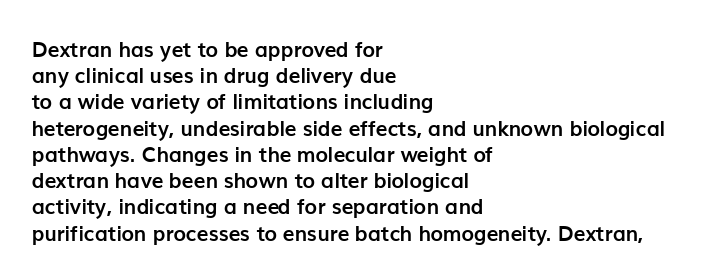
The image shows 21 px bold type, upright; set left-aligned, normal line spacing (1.25x), normal letter spacing, not underlined.
